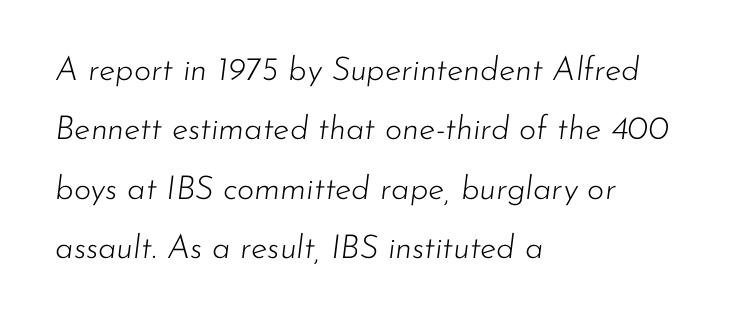
What stands out about the letter spacing? Nothing — it is the standard amount. This is not heavy type; no bold has been used. The paragraph has a hard left edge and a soft right edge. Characters are canted at an angle relative to the baseline's perpendicular. Bare-footed words on every line. A typesetter would call this proportional, since set widths differ per character.
